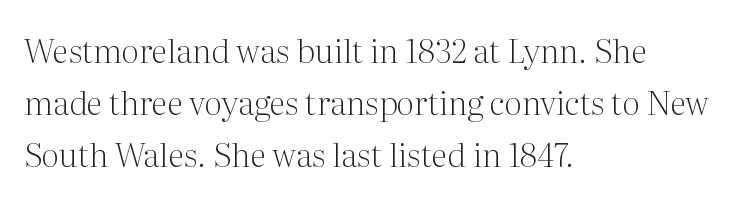
A student would call this left alignment; a typographer would say flush left, rag right. The glyphs in this specimen are seriffed. You could not count columns in this text — the font is proportionally spaced. Quick note: not italic, upright.
